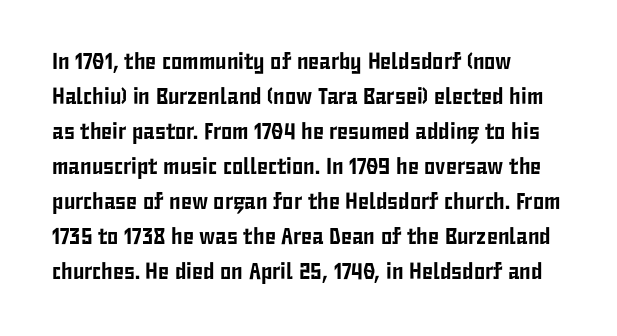
Q: Is the text italic (slanted)? A: No, it is upright.
Q: Is the text underlined? A: No.
Q: How is the paragraph aligned? A: Left-aligned.
Q: Is the spacing between letters normal or unusually wide? A: Normal.
Q: Is the spacing between lines tight, normal or loose? A: Normal.
